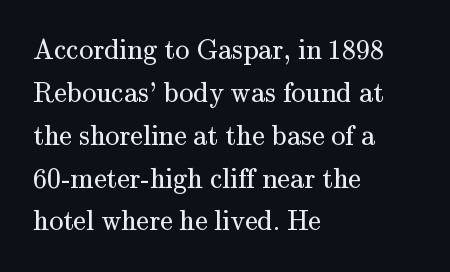
Q: Is the text bold? A: No.
Q: Is the text italic (slanted)? A: No, it is upright.
Q: Is the typeface a serif or a sans-serif typeface? A: Serif.
Q: Is the text underlined? A: No.
Q: How is the paragraph aligned? A: Left-aligned.
Q: Is the spacing between letters normal or unusually wide? A: Normal.
Q: Is the spacing between lines tight, normal or loose? A: Normal.
Q: Width (condensed, normal, or wide)? A: Normal.
Q: Stroke contrast? A: Medium.
Q: x-height? A: Small.
Q: Monospaced? A: No.
